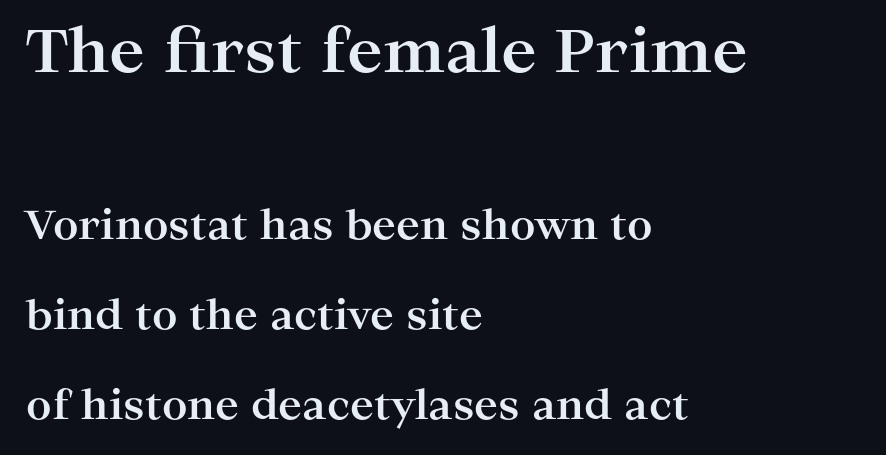
Q: Is the text bold? A: Yes.
Q: Is the text italic (slanted)? A: No, it is upright.
Q: Is the typeface a serif or a sans-serif typeface? A: Serif.
Q: Is the text underlined? A: No.
Q: How is the paragraph aligned? A: Left-aligned.
Q: Is the spacing between letters normal or unusually wide? A: Normal.
Q: Is the spacing between lines tight, normal or loose? A: Loose.
Q: Which block of text is set in a larger size, the first (top) or the second (bottom)? A: The first (top) one.
Q: Width (condensed, normal, or wide)? A: Wide.
Q: Stroke contrast? A: High.
Q: x-height? A: Medium.
Q: Monospaced? A: No.
